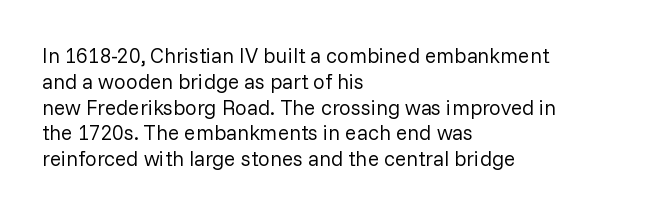
Visually the block forms a straight wall on the left and a jagged coastline on the right. This sample uses plain, unmodified letter spacing. The face looks like a standard text weight, possibly lighter. Check under the words: just untouched page. Does the lettering tilt? It doesn't — this is upright.
